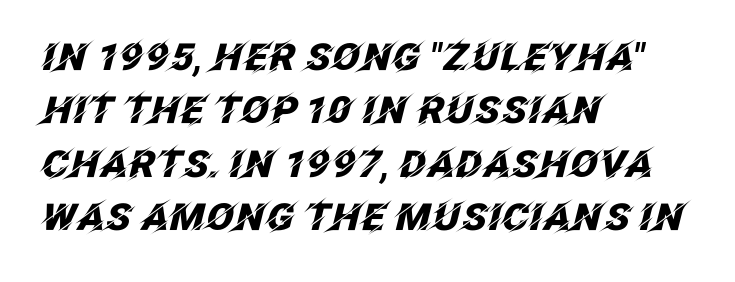
The image shows 37 px heavy type, italic (leaning right); set left-aligned, normal line spacing (1.44x), normal letter spacing, not underlined; low stroke contrast and a large x-height.
